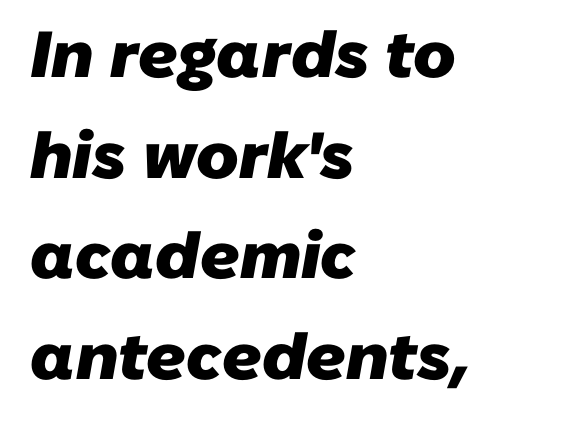
The image shows 65 px heavy sans-serif type; set left-aligned, normal line spacing (1.55x), normal letter spacing, not underlined; low stroke contrast and a medium x-height.
